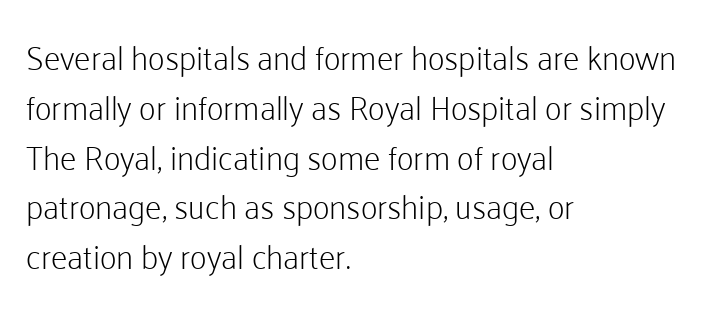
The image shows 33 px light sans-serif type, upright; set left-aligned, normal line spacing (1.51x), normal letter spacing, not underlined; low stroke contrast and a medium x-height.
